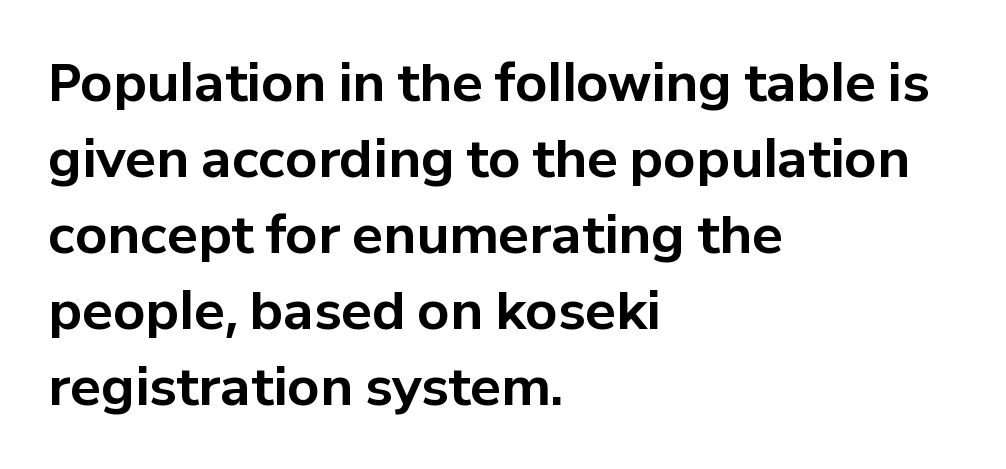
Q: Is the text bold? A: Yes.
Q: Is the text italic (slanted)? A: No, it is upright.
Q: Is the typeface a serif or a sans-serif typeface? A: Sans-serif.
Q: Is the text underlined? A: No.
Q: How is the paragraph aligned? A: Left-aligned.
Q: Is the spacing between letters normal or unusually wide? A: Normal.
Q: Is the spacing between lines tight, normal or loose? A: Normal.
Q: Width (condensed, normal, or wide)? A: Normal.
Q: Stroke contrast? A: Low.
Q: x-height? A: Medium.
Q: Monospaced? A: No.
